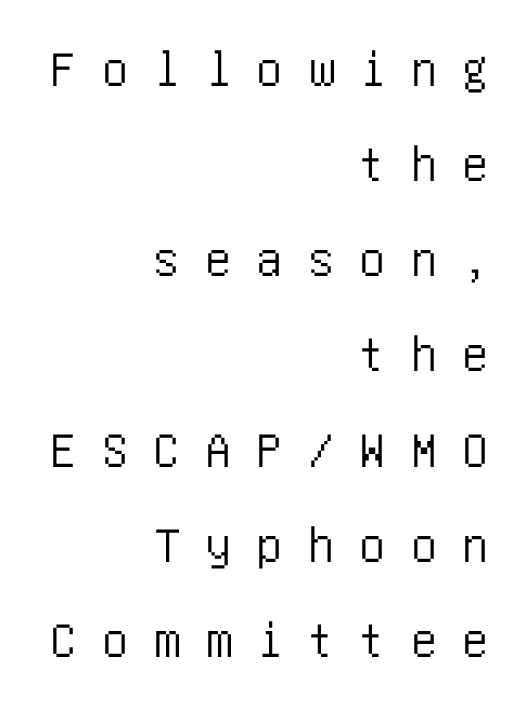
{"serif": "no", "italic": "no", "width": "condensed", "stroke_contrast": "low", "x_height": "large", "underline": "no", "align": "right", "line_spacing_ratio": 1.83, "letter_spacing": "wide", "letter_spacing_em": 0.49, "glyph_px": 52}
